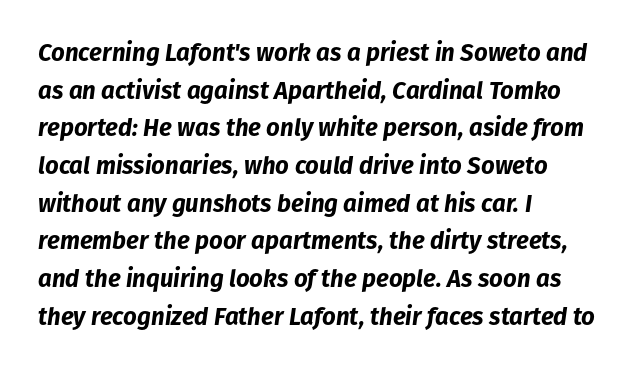
The image shows 24 px bold type, italic (leaning right); set left-aligned, normal line spacing (1.57x), normal letter spacing, not underlined.
